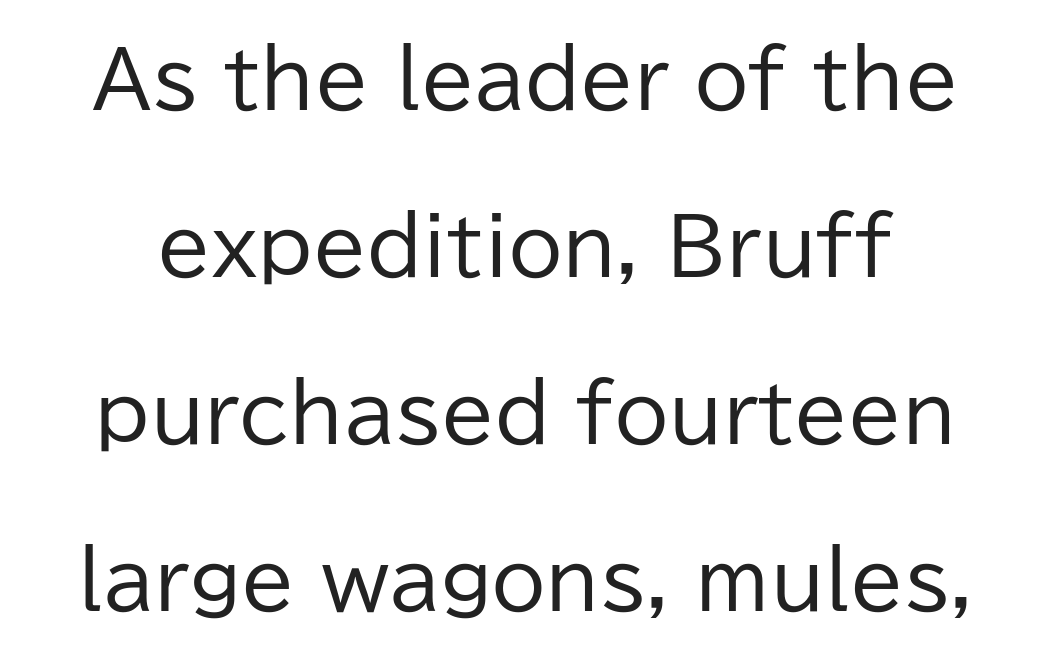
{"serif": "no", "italic": "no", "bold": "no", "weight": "regular", "width": "normal", "stroke_contrast": "low", "x_height": "medium", "monospaced": "no", "underline": "no", "line_spacing": "loose", "line_spacing_ratio": 2.14, "letter_spacing": "normal", "letter_spacing_em": 0.0, "glyph_px": 78}
